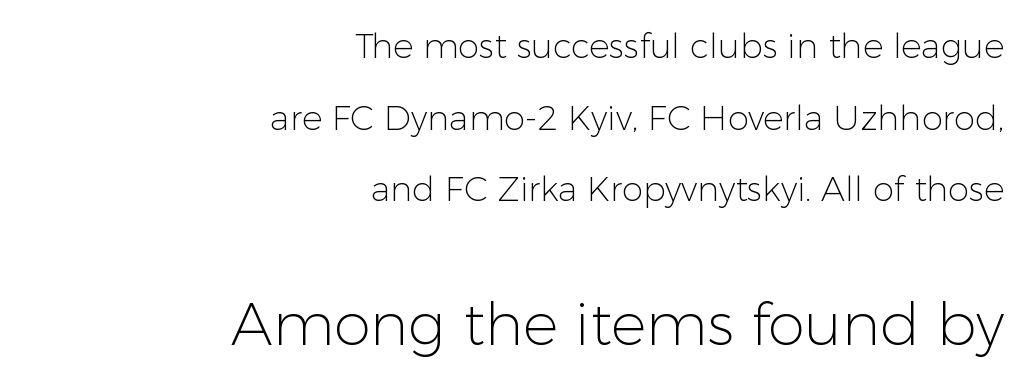
{"serif": "no", "italic": "no", "bold": "no", "weight": "light", "width": "normal", "stroke_contrast": "low", "x_height": "medium", "monospaced": "no", "underline": "no", "align": "right", "line_spacing": "loose", "line_spacing_ratio": 2.11, "letter_spacing": "normal", "letter_spacing_em": 0.0, "larger_block": "second", "size_ratio": 1.74, "glyph_px": 59}
